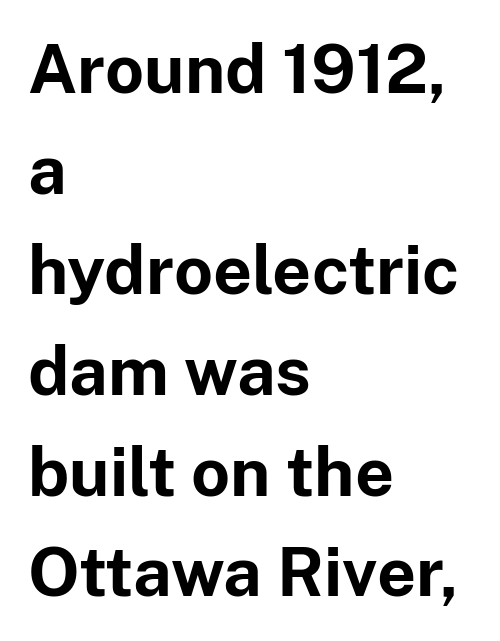
The image shows 68 px bold sans-serif type, upright; set left-aligned, normal line spacing (1.48x), normal letter spacing, not underlined; low stroke contrast and a medium x-height.
